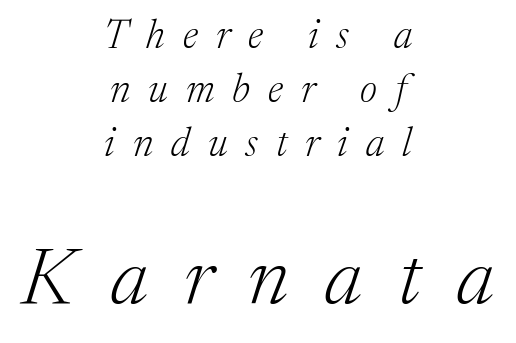
Q: Is the text bold? A: No.
Q: Is the text italic (slanted)? A: Yes, it leans right by about 17 degrees.
Q: Is the typeface a serif or a sans-serif typeface? A: Serif.
Q: Is the text underlined? A: No.
Q: How is the paragraph aligned? A: Centered.
Q: Is the spacing between letters normal or unusually wide? A: Unusually wide.
Q: Is the spacing between lines tight, normal or loose? A: Normal.
Q: Which block of text is set in a larger size, the first (top) or the second (bottom)? A: The second (bottom) one.
Q: Width (condensed, normal, or wide)? A: Normal.
Q: Stroke contrast? A: Medium.
Q: x-height? A: Medium.
Q: Monospaced? A: No.
